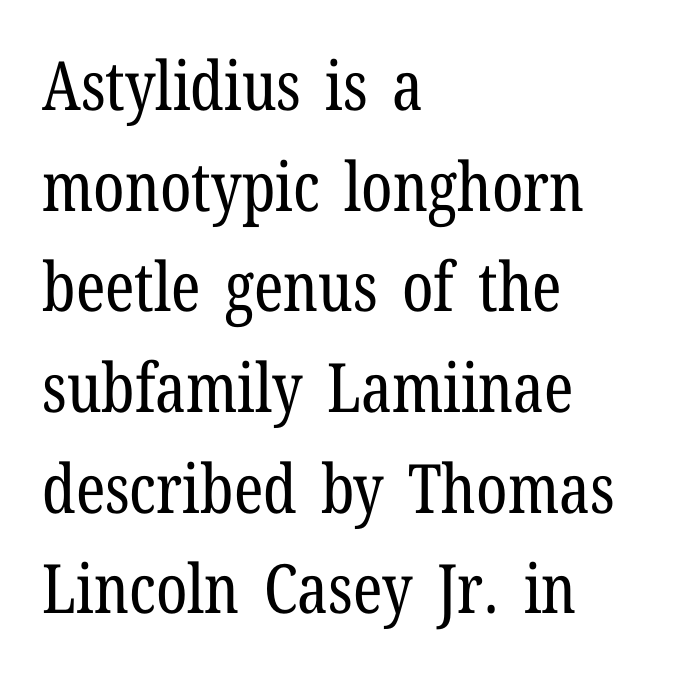
Ink coverage per letter is moderate at most. These lines are composed in type with serifs. Line starts are locked; line ends wander. Line spacing here is normal. Varying glyph widths throughout — classic text-font behaviour.
